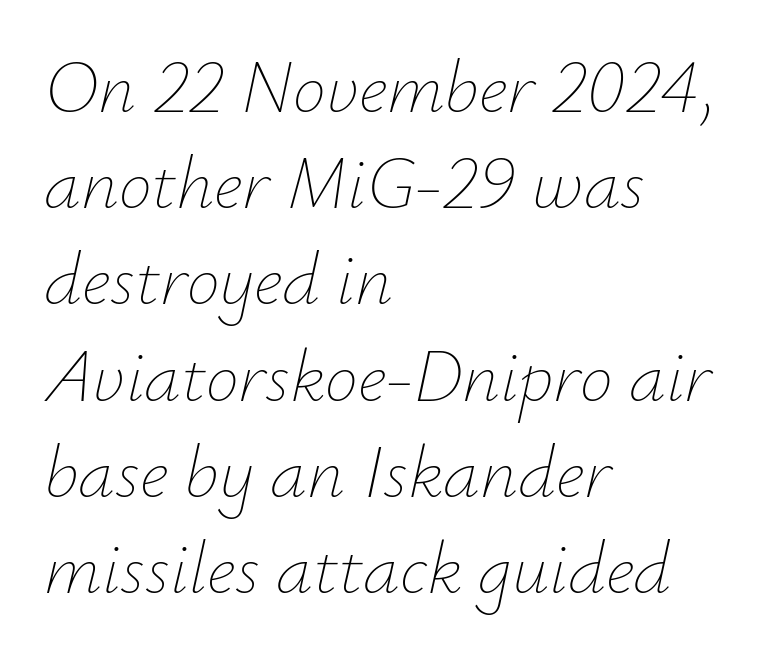
Stems and bowls with no extra thickness — not bold. Nobody touched the tracking dial on this one. Successive baselines arrive at the customary interval. A classic flush-left, rag-right setting is used for this passage. Emphasis-style slanted type is in use. The strip under each line holds only bare page.
